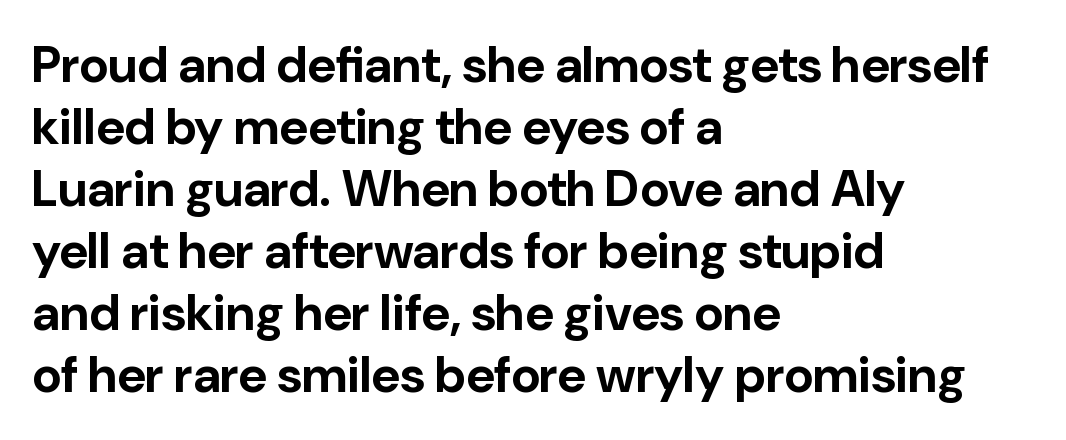
The image shows 50 px bold sans-serif type, upright; set left-aligned, line spacing 1.24x, normal letter spacing, not underlined; low stroke contrast and a medium x-height.
